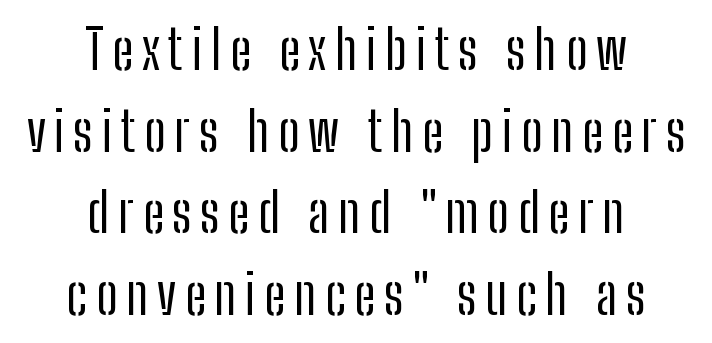
{"serif": "no", "italic": "no", "bold": "no", "weight": "regular", "width": "condensed", "stroke_contrast": "low", "x_height": "medium", "monospaced": "no", "underline": "no", "align": "center", "line_spacing": "normal", "line_spacing_ratio": 1.51, "glyph_px": 54}
